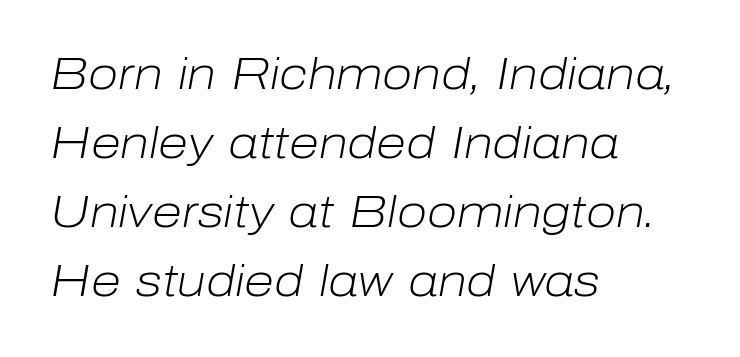
Each stroke keeps to a modest, everyday thickness or less. Underlining? Definitely not there. The vertical gap from one line to the next is medium. The face used here has a pronounced slope to its letters. Each letter keeps its own natural width here, so spacing adapts to shape.
